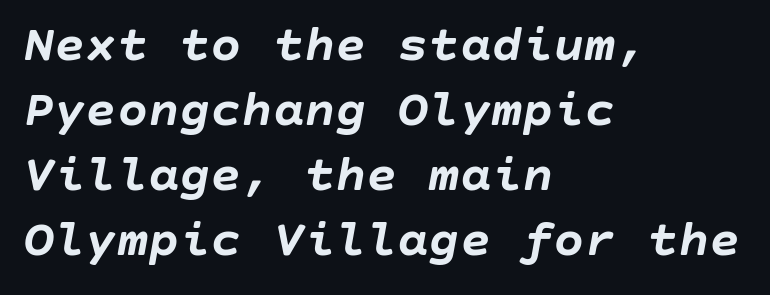
{"italic": "yes", "lean": "right", "slant_degrees": 10, "bold": "yes", "weight": "semibold", "width": "normal", "stroke_contrast": "low", "x_height": "large", "underline": "no", "align": "left", "line_spacing": "normal", "line_spacing_ratio": 1.25, "letter_spacing": "normal", "letter_spacing_em": 0.0, "glyph_px": 52}
